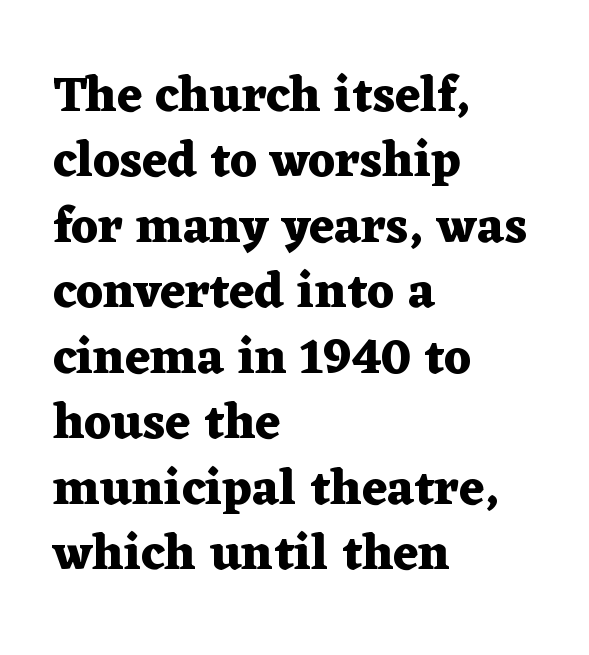
Q: Is the text bold? A: Yes.
Q: Is the text italic (slanted)? A: No, it is upright.
Q: Is the typeface a serif or a sans-serif typeface? A: Serif.
Q: Is the text underlined? A: No.
Q: How is the paragraph aligned? A: Left-aligned.
Q: Is the spacing between letters normal or unusually wide? A: Normal.
Q: Is the spacing between lines tight, normal or loose? A: Normal.
Q: Width (condensed, normal, or wide)? A: Wide.
Q: Stroke contrast? A: Medium.
Q: x-height? A: Medium.
Q: Monospaced? A: No.
